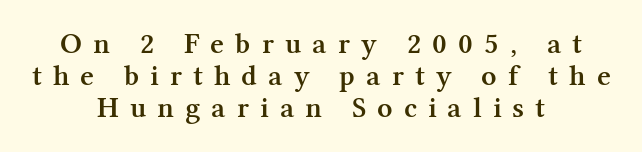
Centered paragraph, ragged on both sides. A fair bit of extra ink — the face is semibold, not bold. The face used here is proportionally spaced, like ordinary book or web type. Glance below the letters and you will spot only blank space. The space between consecutive lines is stingy. Check where the strokes stop: tiny serifs finish them off.
